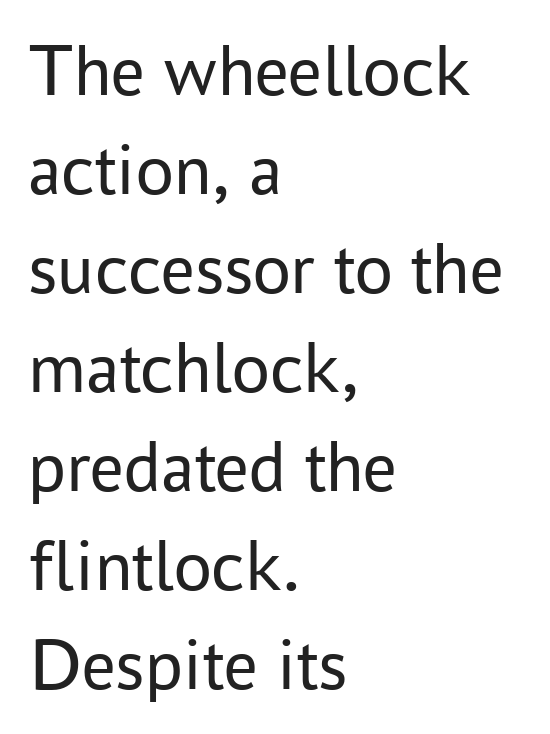
The passage shown is typed in a proportional face where columns would drift. You can tell from the bare stems that sans-serif type was used. The specimen omits any rule beneath the text block's lines. Is there any slant? The stems are plumb. Reading down the column, the eye jumps a familiar distance to each next line. The paragraph shown leans on its left margin.
